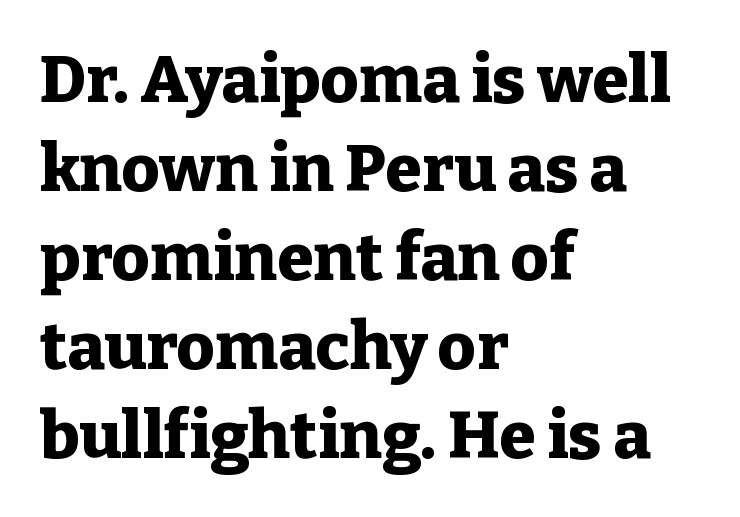
The image shows 66 px heavy serif type, upright; set left-aligned, normal line spacing (1.35x), normal letter spacing, not underlined; low stroke contrast and a medium x-height.
